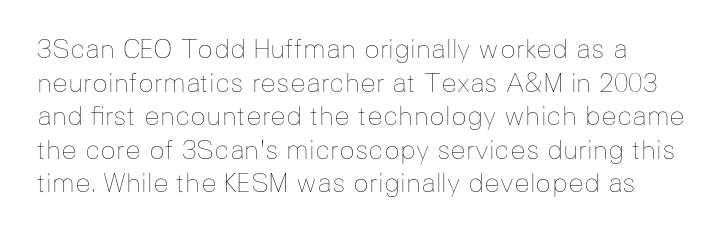
Caption: standard tracking, unaltered. Normally led — the rows are evenly, conventionally spaced. The specimen omits any rule beneath the text block's lines. The font is comparable to plain body text, perhaps lighter. The letters stand straight up with perfectly vertical stems.
